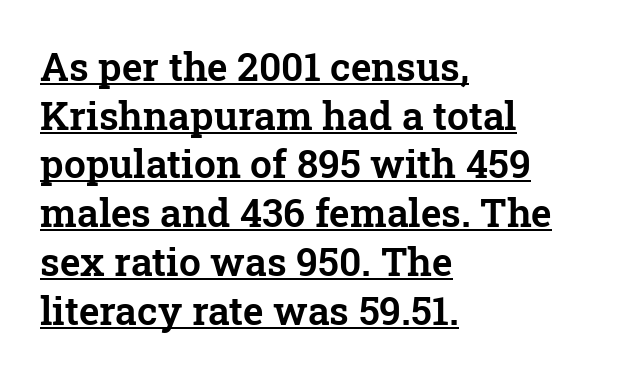
The image shows 39 px serif type, upright; set left-aligned, normal line spacing (1.25x), normal letter spacing, underlined; low stroke contrast and a medium x-height.
